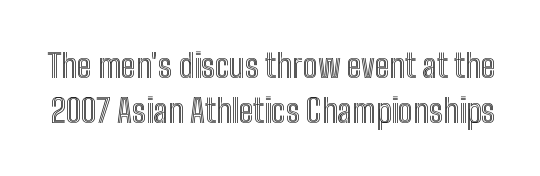
The image shows 33 px condensed type, upright; set normal line spacing (1.36x), normal letter spacing, not underlined; a medium x-height.
